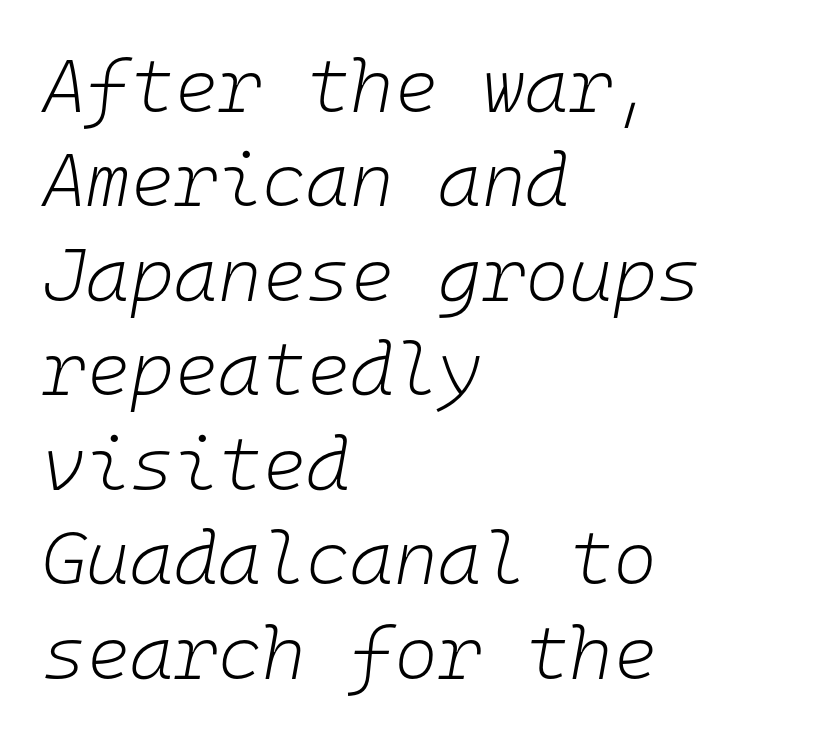
{"italic": "yes", "lean": "right", "slant_degrees": 10, "bold": "no", "weight": "light", "width": "normal", "stroke_contrast": "low", "x_height": "medium", "monospaced": "yes", "underline": "no", "align": "left", "line_spacing": "normal", "line_spacing_ratio": 1.26, "letter_spacing": "normal", "letter_spacing_em": 0.0, "glyph_px": 75}
